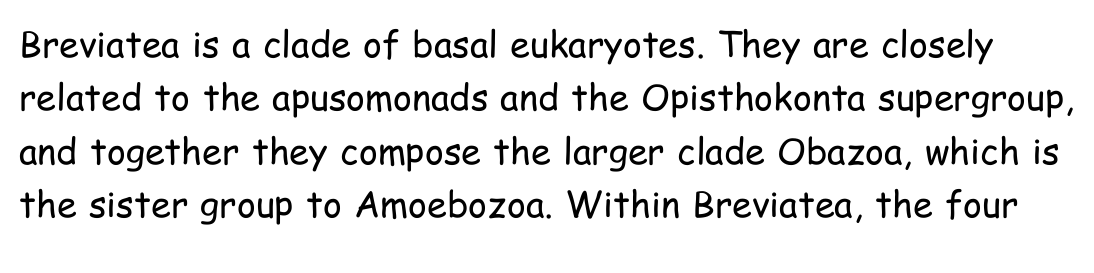
The image shows 36 px regular-weight, condensed sans-serif type, upright; set normal line spacing (1.48x), normal letter spacing, not underlined; low stroke contrast and a medium x-height.
